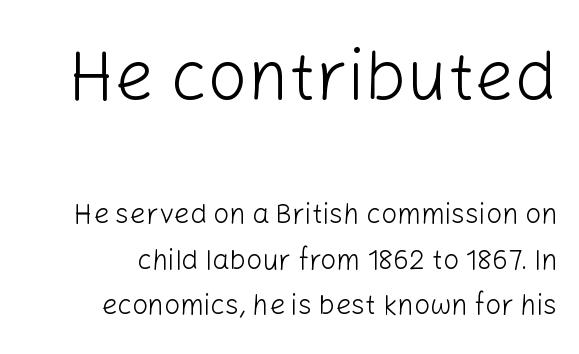
The image shows 70 px light sans-serif type, upright; set normal line spacing (1.63x), normal letter spacing, not underlined; the first (top) block is 2.5x larger; low stroke contrast and a medium x-height.
